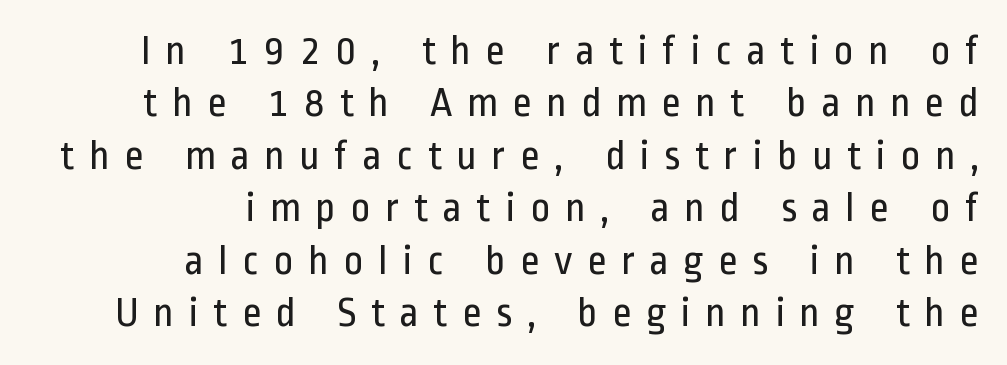
The image shows 42 px regular-weight, condensed sans-serif type, upright; set right-aligned, normal line spacing (1.25x), unusually wide letter spacing (+0.34 em), not underlined; low stroke contrast and a medium x-height.
